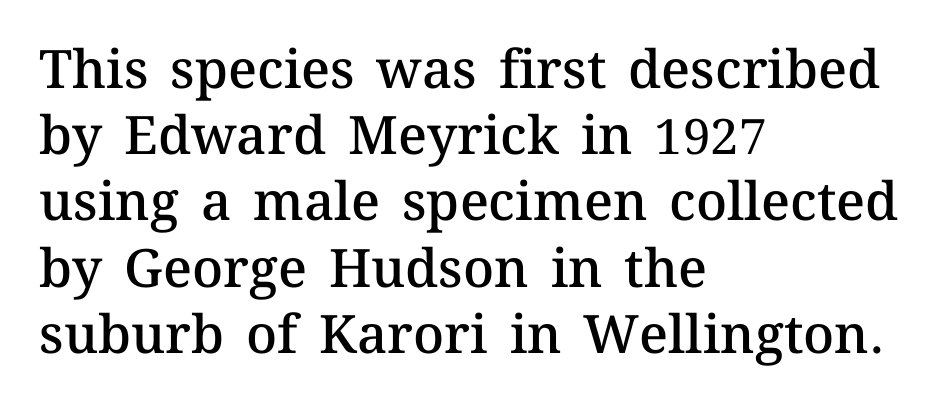
As a designer I'd log this as weight 600, semibold. The face used here is proportionally spaced, like ordinary book or web type. Letters rest on an invisible, unmarked baseline. The lettering stays uniformly vertical, giving the passage a roman look. Is the block centered? No — it sits flush against the left margin.
